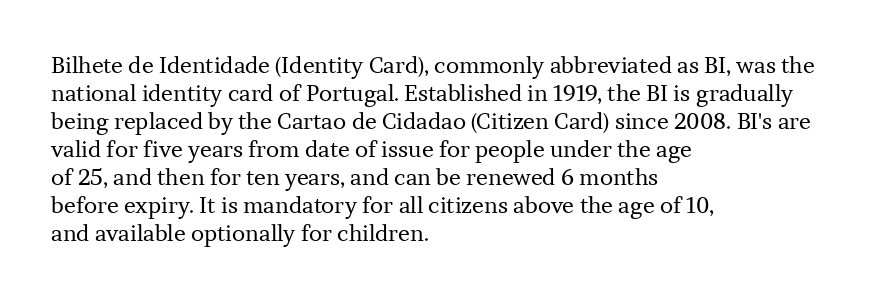
The image shows 22 px text type, upright; set left-aligned, normal line spacing (1.27x), normal letter spacing, not underlined.
